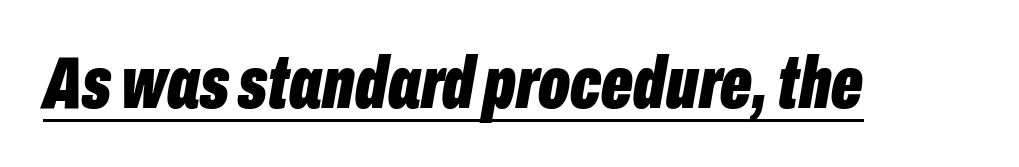
{"italic": "yes", "lean": "right", "slant_degrees": 10, "bold": "yes", "weight": "bold", "width": "condensed", "stroke_contrast": "low", "x_height": "medium", "monospaced": "no", "underline": "yes", "letter_spacing": "normal", "letter_spacing_em": 0.0, "glyph_px": 74}
